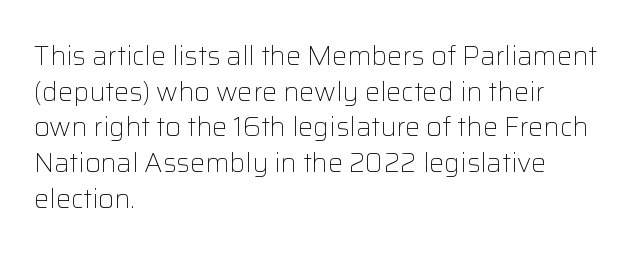
Q: Is the text bold? A: No.
Q: Is the text italic (slanted)? A: No, it is upright.
Q: Is the text underlined? A: No.
Q: How is the paragraph aligned? A: Left-aligned.
Q: Is the spacing between letters normal or unusually wide? A: Normal.
Q: Is the spacing between lines tight, normal or loose? A: Normal.
